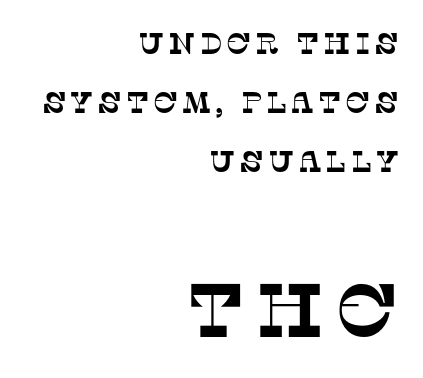
Q: Is the typeface a serif or a sans-serif typeface? A: Serif.
Q: Is the text underlined? A: No.
Q: How is the paragraph aligned? A: Right-aligned.
Q: Is the spacing between lines tight, normal or loose? A: Loose.
Q: Which block of text is set in a larger size, the first (top) or the second (bottom)? A: The second (bottom) one.
Q: Width (condensed, normal, or wide)? A: Normal.
Q: Stroke contrast? A: Low.
Q: x-height? A: Large.
Q: Monospaced? A: No.
